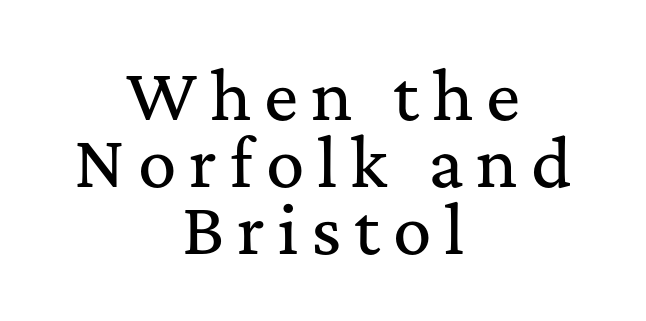
{"serif": "yes", "italic": "no", "width": "normal", "stroke_contrast": "medium", "x_height": "medium", "monospaced": "no", "underline": "no", "align": "center", "line_spacing": "tight", "line_spacing_ratio": 1.05, "letter_spacing": "wide", "letter_spacing_em": 0.2, "glyph_px": 64}
